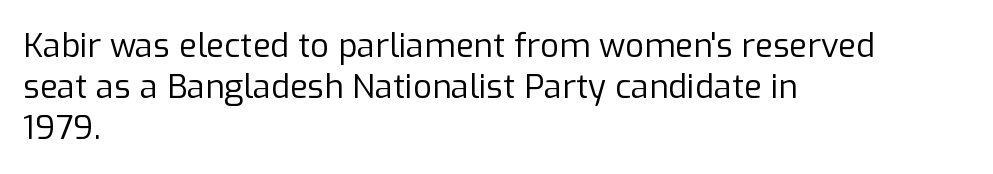
{"serif": "no", "italic": "no", "bold": "no", "weight": "regular", "width": "normal", "stroke_contrast": "low", "x_height": "medium", "monospaced": "no", "underline": "no", "align": "left", "line_spacing": "normal", "line_spacing_ratio": 1.25, "letter_spacing": "normal", "letter_spacing_em": 0.0, "glyph_px": 33}
